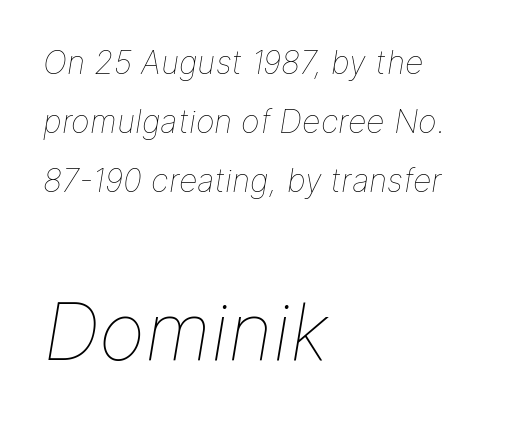
{"italic": "yes", "lean": "right", "slant_degrees": 9, "bold": "no", "weight": "thin", "width": "normal", "stroke_contrast": "low", "x_height": "medium", "monospaced": "no", "underline": "no", "align": "left", "line_spacing_ratio": 1.84, "letter_spacing": "normal", "letter_spacing_em": 0.0, "larger_block": "second", "size_ratio": 2.47, "glyph_px": 79}
